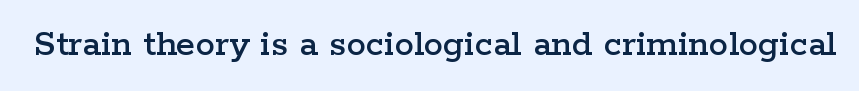
The image shows 39 px wide serif type, upright; set normal letter spacing, not underlined; low stroke contrast and a medium x-height.
